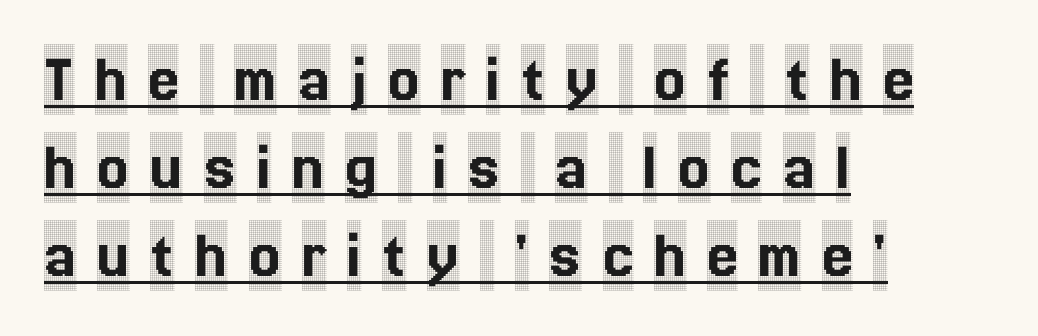
Little horizontal feet cap the strokes, marking this as serif type. Letter spacing: wide. Quick note: not italic, upright. Honestly, the underline is the first thing you notice here.
